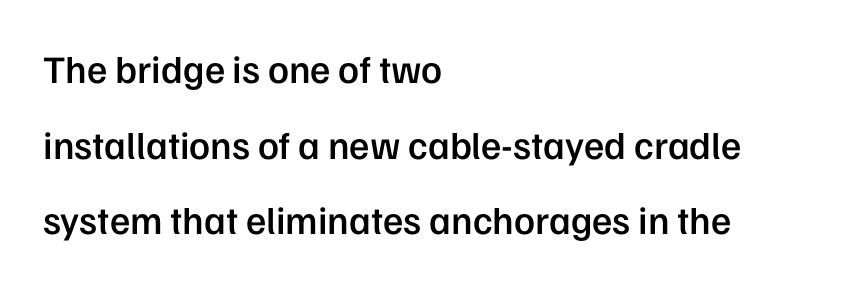
{"serif": "no", "italic": "no", "bold": "semi", "weight": "semibold", "width": "normal", "stroke_contrast": "low", "x_height": "medium", "monospaced": "no", "underline": "no", "align": "left", "line_spacing": "loose", "line_spacing_ratio": 1.94, "letter_spacing": "normal", "letter_spacing_em": 0.0, "glyph_px": 39}
